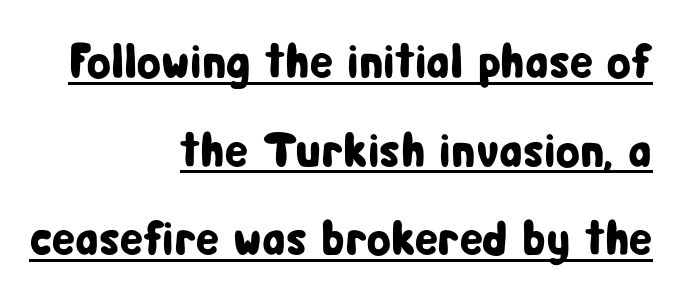
You can see a thin bar hugging the bottom of the glyphs. A typesetter would call this proportional, since set widths differ per character. Nobody touched the tracking dial on this one. Stroke terminals: plain, sans-serif. Does the lettering tilt? It doesn't — this is upright. If you drew a ruler down the right edge, every line would touch it.
